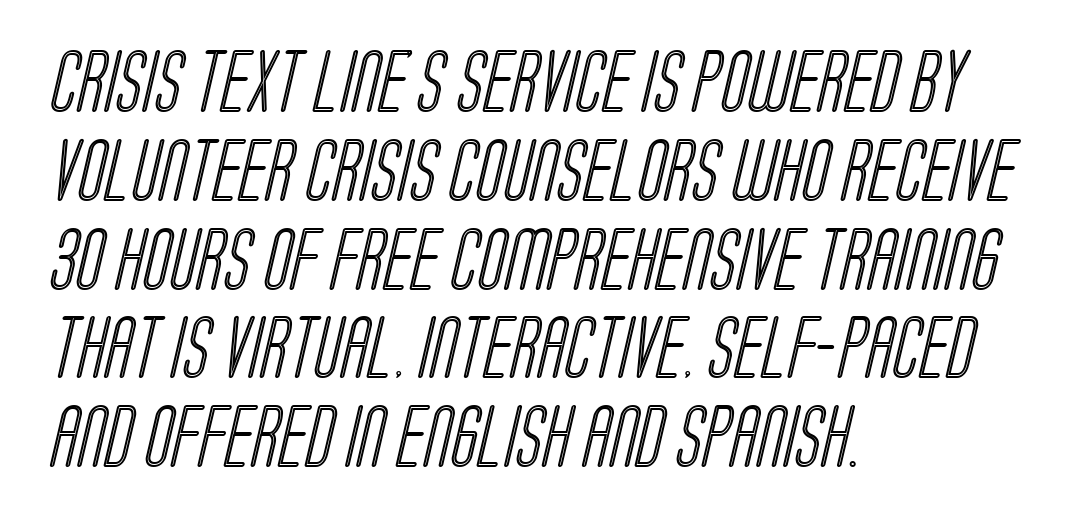
Character widths vary here, with narrow letters taking less room than wide ones. What stands out about the letter spacing? Nothing — it is the standard amount. Successive baselines arrive at the customary interval. Left-aligned paragraph, ragged on the right.
